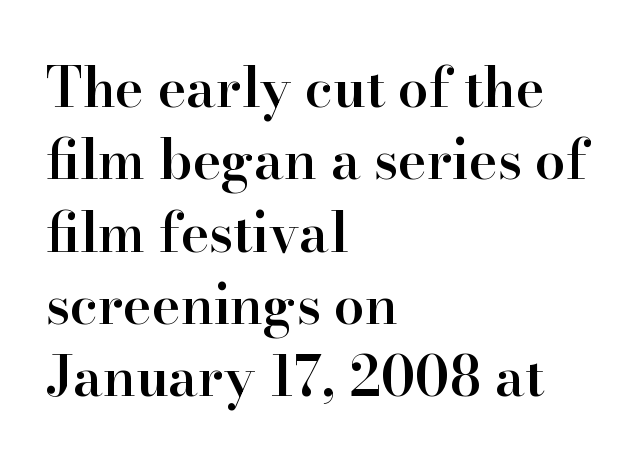
The glyphs have the mass of a demibold cut, below bold. Is the letter spacing exaggerated? No — it looks like the ordinary default. A typesetter would call this leading conventional body-copy spacing. The passage shown is typed in a proportional face where columns would drift. The space directly below the letters is spotless.
